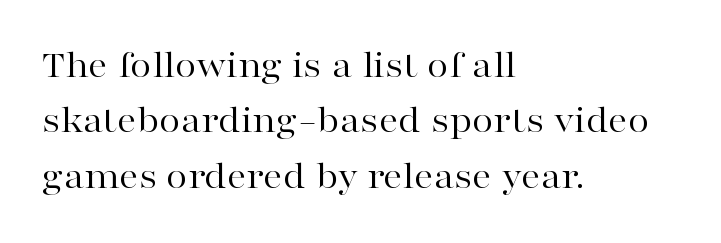
{"serif": "yes", "italic": "no", "bold": "no", "weight": "regular", "width": "wide", "stroke_contrast": "high", "x_height": "medium", "monospaced": "no", "underline": "no", "align": "left", "line_spacing": "normal", "line_spacing_ratio": 1.42, "letter_spacing": "normal", "letter_spacing_em": 0.0, "glyph_px": 39}
